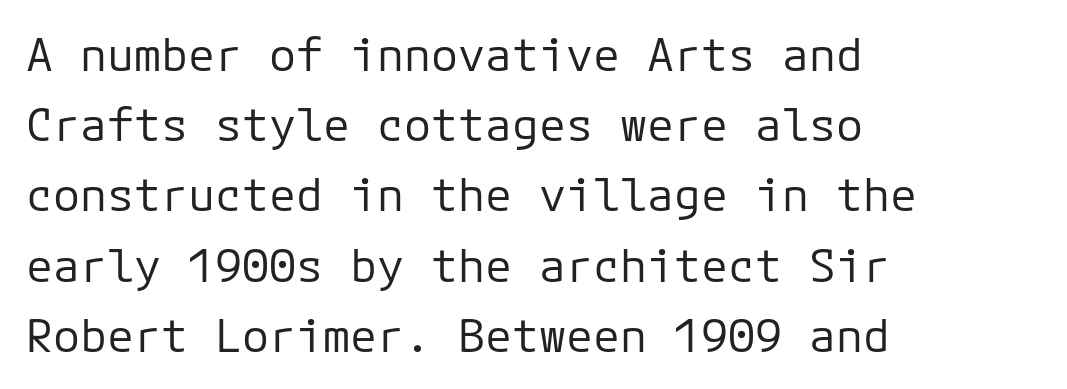
Interline gaps are of average width in this sample. The axis of the letterforms is exactly vertical. Glyph-to-glyph distance matches everyday printed text. No feet cap the strokes, marking this as sans-serif type.
